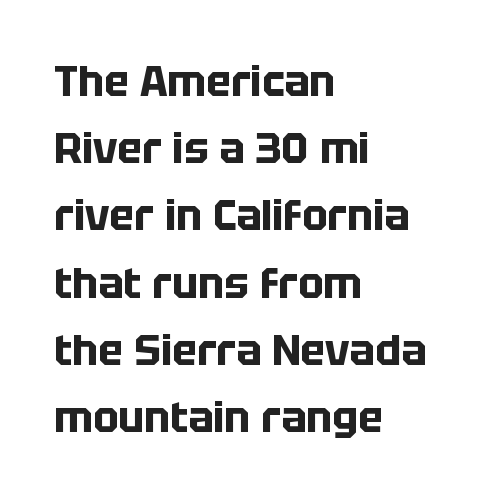
Look at the stroke-to-counter ratio: heavy, a bold. No extra tracking has been applied to these lines. Every character sits straight up, as roman type does. Typeset ragged right — the left edge is the straight one. The letters advance in unequal steps, a hallmark of proportional type. In terms of leading, this rendering sits right in the middle.
